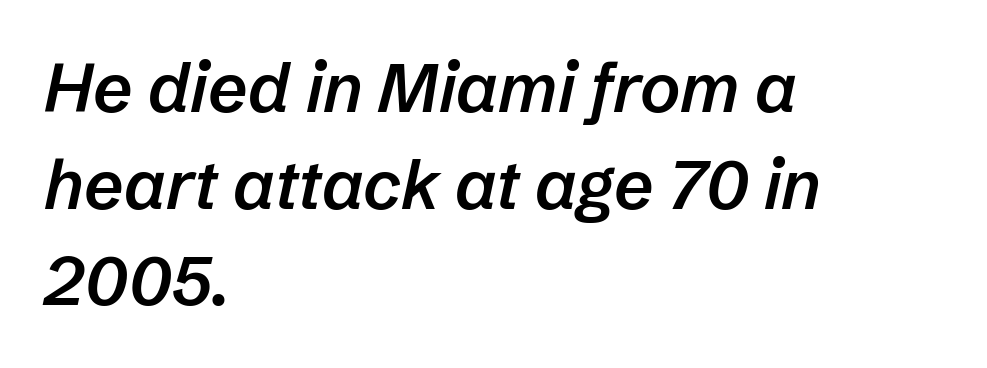
The image shows 69 px semibold type, italic (leaning right); set left-aligned, normal line spacing (1.4x), normal letter spacing, not underlined; low stroke contrast and a medium x-height.
